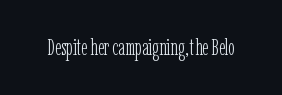
The image shows 22 px text type, upright; set normal letter spacing, not underlined.
